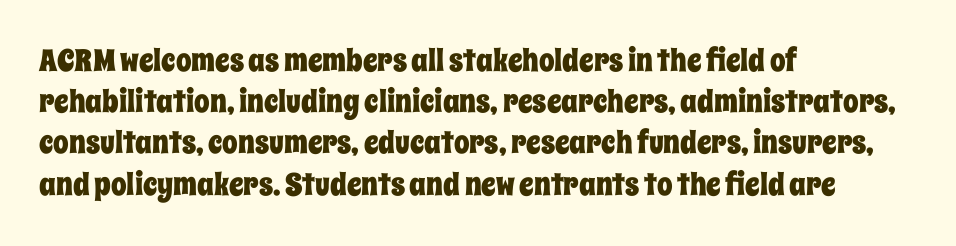
Q: Is the text italic (slanted)? A: No, it is upright.
Q: Is the text underlined? A: No.
Q: How is the paragraph aligned? A: Left-aligned.
Q: Is the spacing between letters normal or unusually wide? A: Normal.
Q: Is the spacing between lines tight, normal or loose? A: Normal.
Q: Width (condensed, normal, or wide)? A: Condensed.
Q: Stroke contrast? A: Low.
Q: x-height? A: Large.
Q: Monospaced? A: No.
